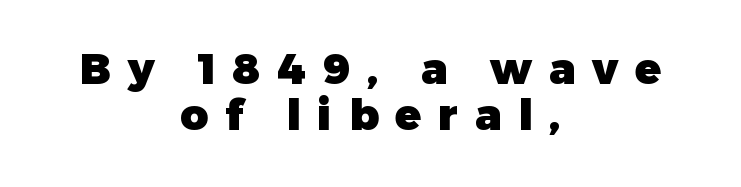
Q: Is the text bold? A: Yes.
Q: Is the text italic (slanted)? A: No, it is upright.
Q: Is the typeface a serif or a sans-serif typeface? A: Sans-serif.
Q: Is the text underlined? A: No.
Q: How is the paragraph aligned? A: Centered.
Q: Is the spacing between letters normal or unusually wide? A: Unusually wide.
Q: Is the spacing between lines tight, normal or loose? A: Tight.
Q: Width (condensed, normal, or wide)? A: Normal.
Q: Stroke contrast? A: Low.
Q: x-height? A: Medium.
Q: Monospaced? A: No.
